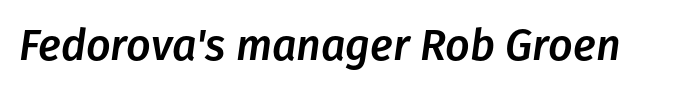
The image shows 43 px text type, italic (leaning right); set normal letter spacing, not underlined; low stroke contrast and a medium x-height.
